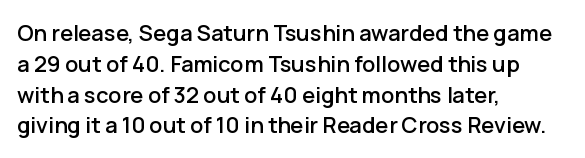
{"italic": "no", "underline": "no", "align": "left", "line_spacing": "normal", "line_spacing_ratio": 1.4, "letter_spacing": "normal", "letter_spacing_em": 0.0, "glyph_px": 22}
